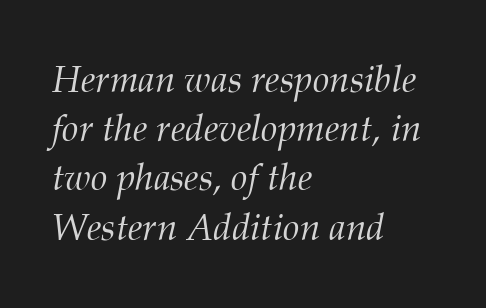
The image shows 37 px light serif type, italic (leaning right); set left-aligned, normal line spacing (1.33x), normal letter spacing, not underlined; medium stroke contrast and a medium x-height.
